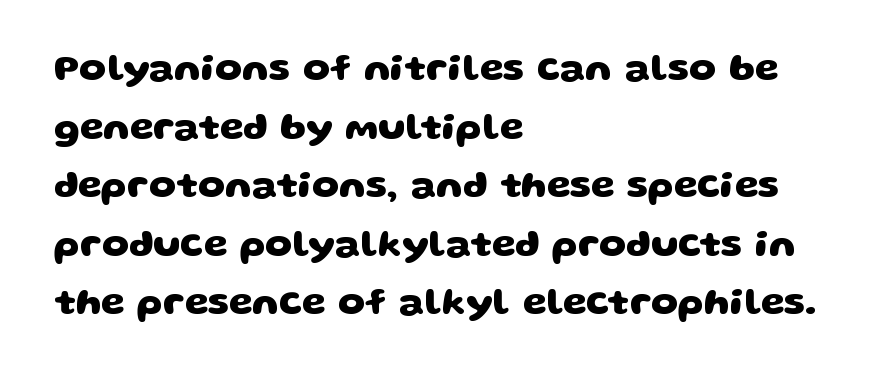
Q: Is the text bold? A: Yes.
Q: Is the typeface a serif or a sans-serif typeface? A: Sans-serif.
Q: Is the text underlined? A: No.
Q: How is the paragraph aligned? A: Left-aligned.
Q: Is the spacing between letters normal or unusually wide? A: Normal.
Q: Is the spacing between lines tight, normal or loose? A: Normal.
Q: Width (condensed, normal, or wide)? A: Wide.
Q: Stroke contrast? A: Low.
Q: x-height? A: Large.
Q: Monospaced? A: No.
